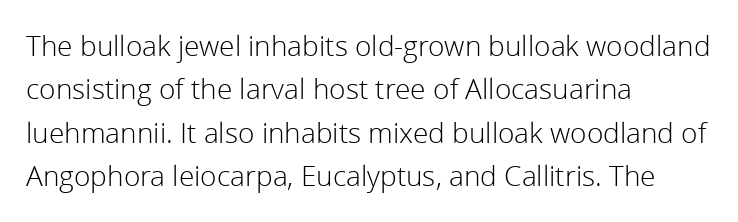
The image shows 28 px light sans-serif type, upright; set left-aligned, normal line spacing (1.55x), normal letter spacing, not underlined; low stroke contrast and a medium x-height.
